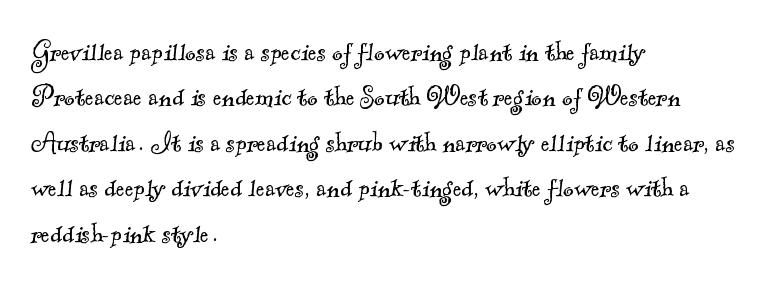
{"serif": "yes", "bold": "no", "weight": "light", "width": "normal", "x_height": "small", "monospaced": "no", "underline": "no", "align": "left", "line_spacing": "normal", "line_spacing_ratio": 1.42, "letter_spacing": "normal", "letter_spacing_em": 0.0, "glyph_px": 32}
